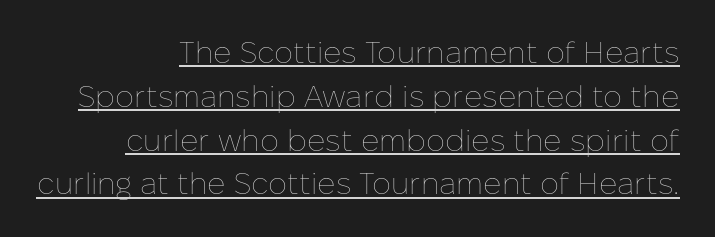
{"italic": "no", "bold": "no", "weight": "thin", "width": "normal", "stroke_contrast": "low", "x_height": "medium", "monospaced": "no", "underline": "yes", "align": "right", "line_spacing": "normal", "line_spacing_ratio": 1.46, "letter_spacing": "normal", "letter_spacing_em": 0.0, "glyph_px": 30}
